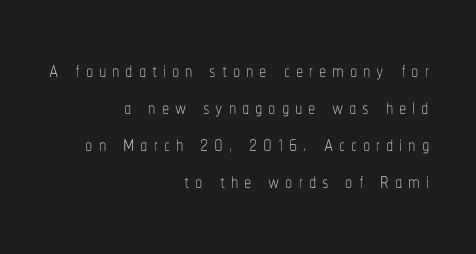
Q: Is the text bold? A: No.
Q: Is the text italic (slanted)? A: No, it is upright.
Q: Is the text underlined? A: No.
Q: How is the paragraph aligned? A: Right-aligned.
Q: Is the spacing between letters normal or unusually wide? A: Unusually wide.
Q: Is the spacing between lines tight, normal or loose? A: Normal.
Q: Width (condensed, normal, or wide)? A: Condensed.
Q: Stroke contrast? A: Low.
Q: x-height? A: Medium.
Q: Monospaced? A: No.
